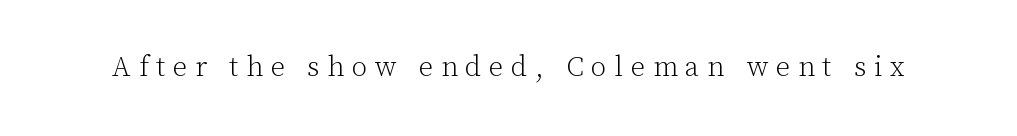
The lettering stays uniformly vertical, giving the passage a roman look. Is the type heavy? It reads as light-to-regular instead. Display-style spreading of the glyphs; the letterfit is very open. Has an underline been added? It has not. You could not count columns in this text — the font is proportionally spaced.
